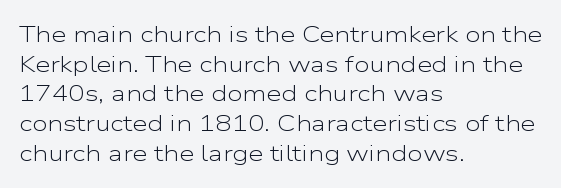
The image shows 22 px text type, upright; set left-aligned, normal line spacing (1.35x), normal letter spacing, not underlined.
